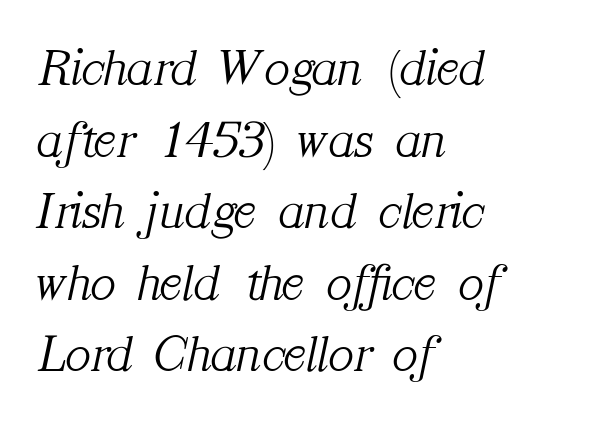
Q: Is the text bold? A: No.
Q: Is the text italic (slanted)? A: Yes, it leans right by about 12 degrees.
Q: Is the typeface a serif or a sans-serif typeface? A: Serif.
Q: Is the text underlined? A: No.
Q: How is the paragraph aligned? A: Left-aligned.
Q: Is the spacing between letters normal or unusually wide? A: Normal.
Q: Is the spacing between lines tight, normal or loose? A: Normal.
Q: Width (condensed, normal, or wide)? A: Normal.
Q: Stroke contrast? A: Medium.
Q: x-height? A: Medium.
Q: Monospaced? A: No.
